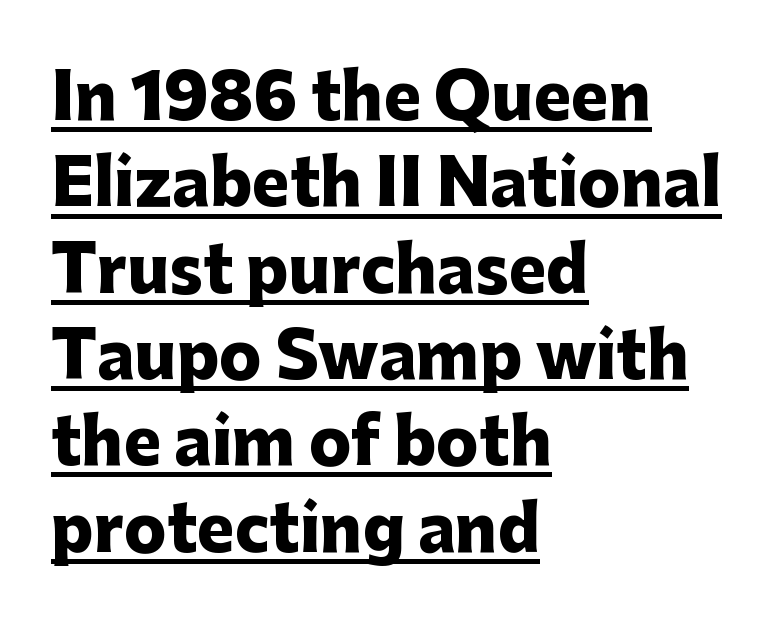
The image shows 63 px heavy sans-serif type, upright; set left-aligned, normal line spacing (1.37x), normal letter spacing, underlined; low stroke contrast and a medium x-height.
